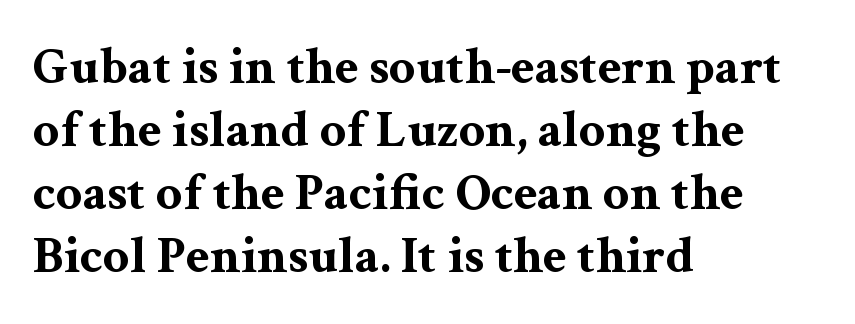
The image shows 52 px bold, wide serif type, upright; set left-aligned, line spacing 1.21x, normal letter spacing, not underlined; medium stroke contrast and a medium x-height.
